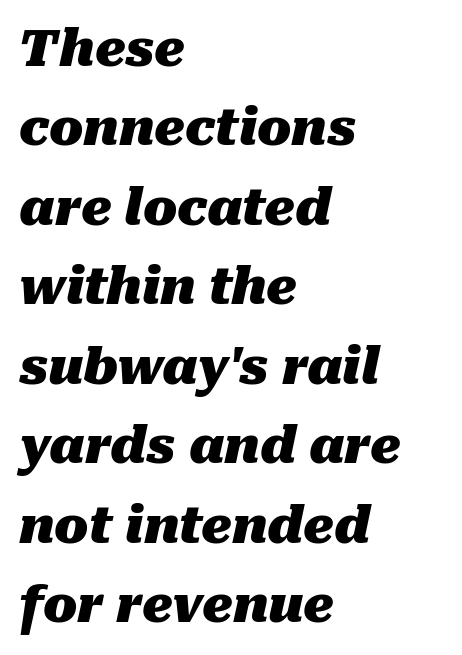
{"italic": "yes", "lean": "right", "slant_degrees": 10, "bold": "yes", "weight": "heavy", "width": "normal", "stroke_contrast": "medium", "x_height": "medium", "monospaced": "no", "underline": "no", "align": "left", "line_spacing": "normal", "line_spacing_ratio": 1.59, "letter_spacing": "normal", "letter_spacing_em": 0.0, "glyph_px": 50}
